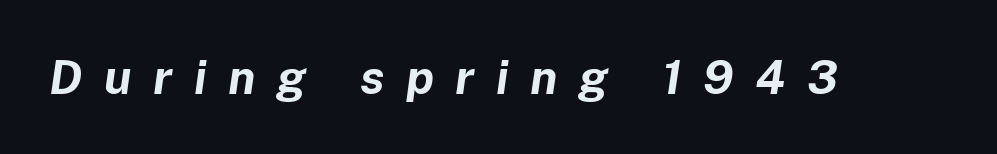
The image shows 47 px bold type, italic (leaning right); set unusually wide letter spacing (+0.46 em), not underlined; low stroke contrast and a medium x-height.
